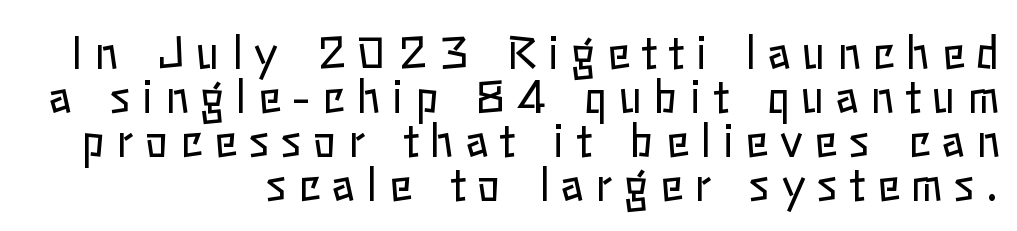
These lines were composed using upright roman letters. The lines are quadded right. Glance below the letters and you will spot only blank space. Looks like regular typesetting: each glyph gets only the width it needs. The lines are packed closely together with very little leading.
